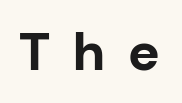
Varying glyph widths throughout — classic text-font behaviour. Ascenders rise straight up at ninety degrees. Is the type bold? Yes — the strokes are clearly thick and heavy. These lines are composed in type without serifs. A clean baseline with only descenders dipping below it. This sample uses expanded letter spacing, leaving extra air between glyphs.
